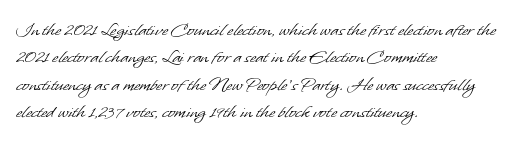
Q: Is the text bold? A: No.
Q: Is the text underlined? A: No.
Q: How is the paragraph aligned? A: Left-aligned.
Q: Is the spacing between letters normal or unusually wide? A: Normal.
Q: Is the spacing between lines tight, normal or loose? A: Normal.
